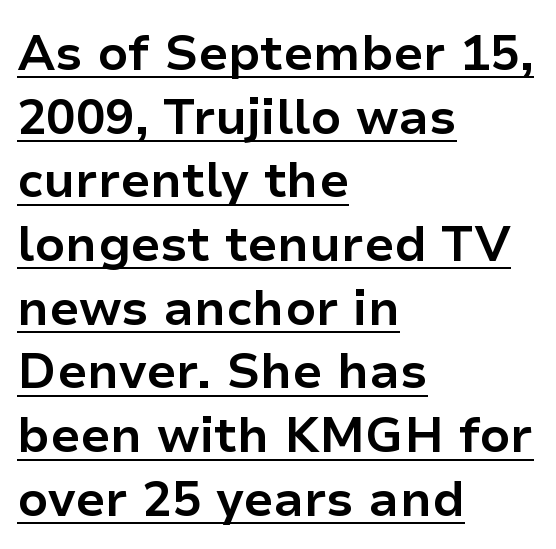
Tracking value appears to be zero — textbook default spacing. Heavy-handed strokes throughout: this text is bold. These lines are set flush left with a ragged right edge. Here the designer chose a conventional face with non-uniform glyph widths. The specimen reads as upright at a glance. Rows of type keep a routine distance in the vertical direction.
